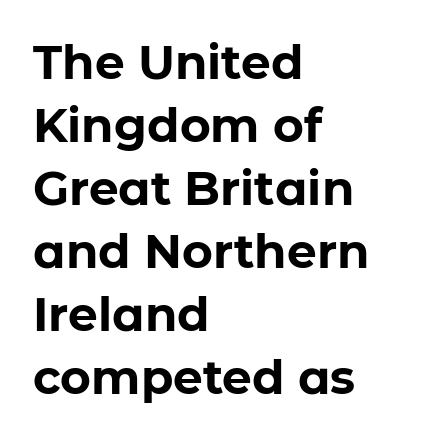
{"serif": "no", "italic": "no", "bold": "yes", "weight": "bold", "width": "normal", "stroke_contrast": "low", "x_height": "medium", "monospaced": "no", "underline": "no", "align": "left", "line_spacing": "normal", "line_spacing_ratio": 1.34, "letter_spacing": "normal", "letter_spacing_em": 0.0, "glyph_px": 47}
